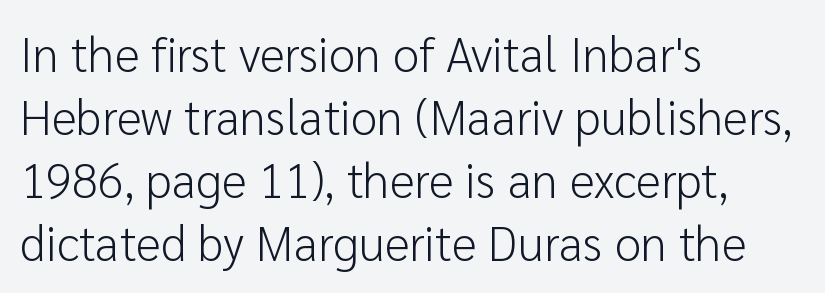
Q: Is the text bold? A: No.
Q: Is the text italic (slanted)? A: No, it is upright.
Q: Is the typeface a serif or a sans-serif typeface? A: Sans-serif.
Q: Is the text underlined? A: No.
Q: How is the paragraph aligned? A: Left-aligned.
Q: Is the spacing between letters normal or unusually wide? A: Normal.
Q: Is the spacing between lines tight, normal or loose? A: Normal.
Q: Width (condensed, normal, or wide)? A: Normal.
Q: Stroke contrast? A: Low.
Q: x-height? A: Medium.
Q: Monospaced? A: No.
